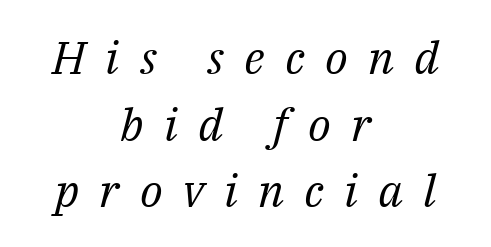
{"serif": "yes", "italic": "yes", "lean": "right", "slant_degrees": 14, "bold": "no", "weight": "regular", "width": "normal", "stroke_contrast": "medium", "x_height": "medium", "monospaced": "no", "underline": "no", "align": "center", "line_spacing": "normal", "line_spacing_ratio": 1.45, "letter_spacing": "wide", "letter_spacing_em": 0.44, "glyph_px": 46}
